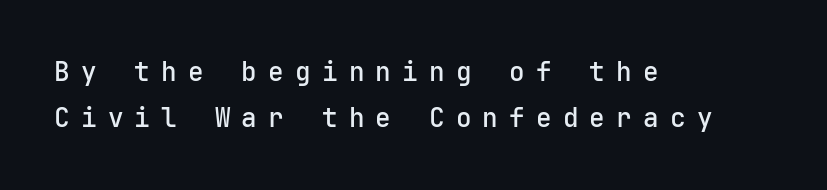
The image shows 26 px text type, upright; set left-aligned, line spacing 1.77x, unusually wide letter spacing (+0.43 em), not underlined.
